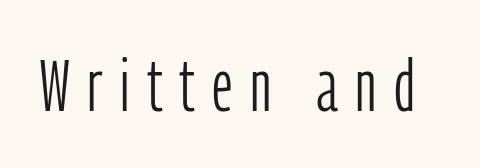
Every stem runs plumb, perpendicular to the baseline. No letter is thick-stroked: the sample isn't bold. This rendering widens character spacing well past its baseline value. Just letters on the line, the space beneath them empty.
